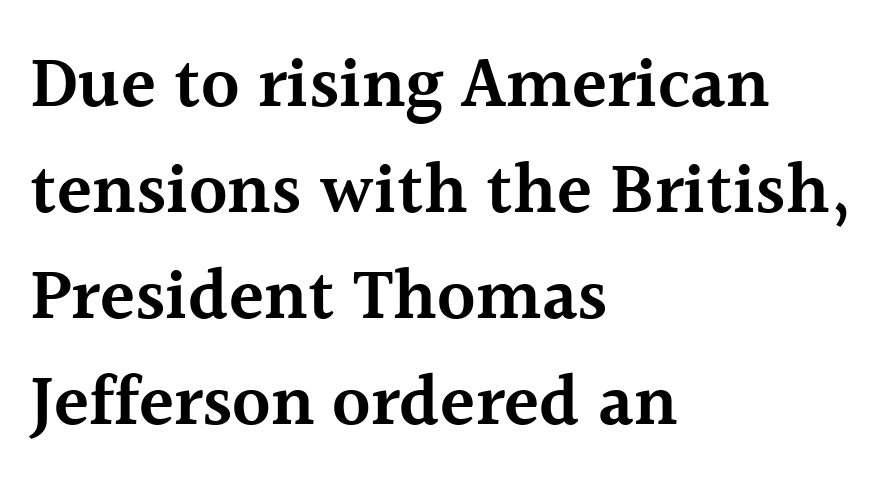
Typographically, this falls in the serif category. The sample has been set in demibold, a notch under bold. The rendering uses natural spacing where letterforms have individual widths. Horizontal alignment here is leftward, the default for most running prose.
